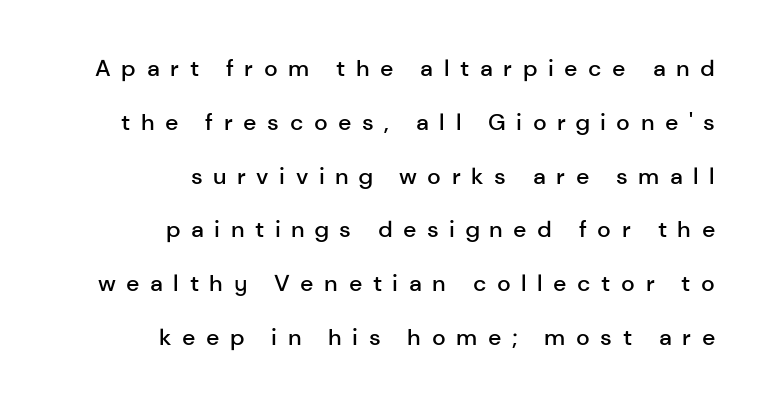
Italic? Not at all — the glyphs are vertical. Line spacing here is loose. Every letter is mildly thick-stroked: semibold rather than bold. The setting favours the right margin, as signatures and pull-quotes sometimes do.
